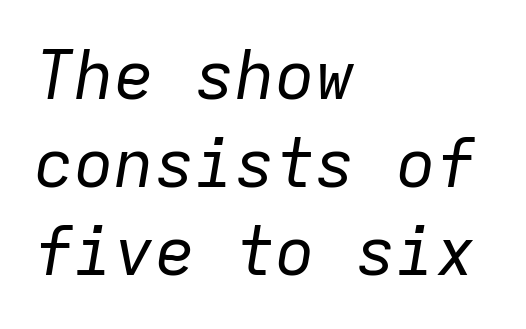
A typesetter would call this zero additional tracking. Honestly, there is no underline to notice here at all. The typesetter chose a ragged-right arrangement here. This is not heavy type; no bold has been used. Slanted lettering throughout.
